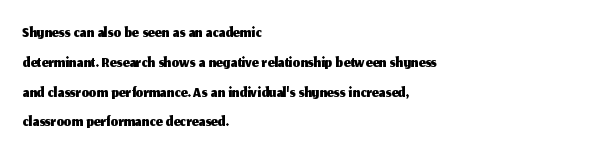
{"italic": "no", "underline": "no", "align": "left", "line_spacing_ratio": 1.24, "letter_spacing": "normal", "letter_spacing_em": 0.0, "glyph_px": 24}
